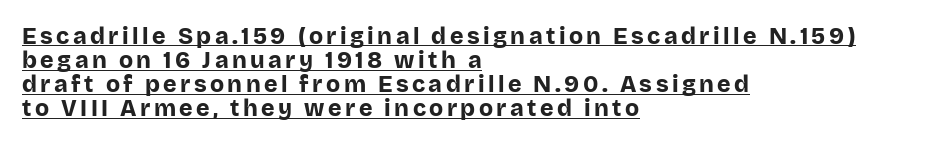
Q: Is the text bold? A: Yes.
Q: Is the text italic (slanted)? A: No, it is upright.
Q: Is the text underlined? A: Yes.
Q: How is the paragraph aligned? A: Left-aligned.
Q: Is the spacing between lines tight, normal or loose? A: Tight.
